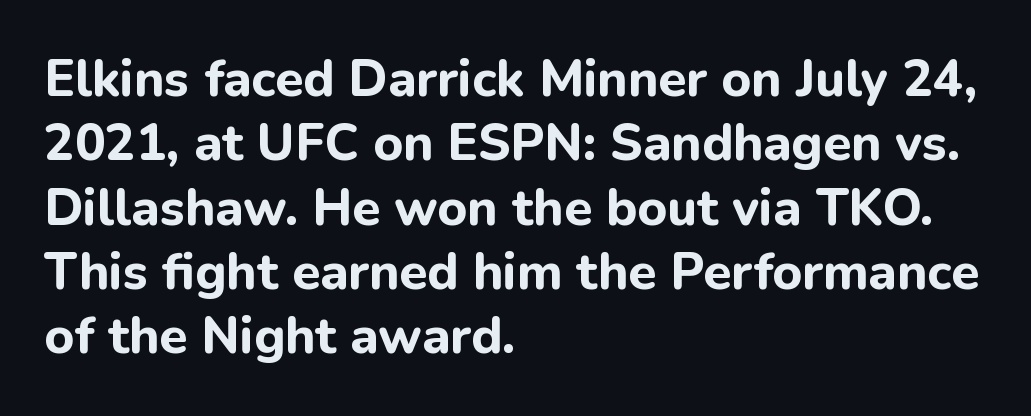
{"serif": "no", "italic": "no", "bold": "yes", "weight": "bold", "width": "normal", "stroke_contrast": "low", "x_height": "medium", "monospaced": "no", "underline": "no", "align": "left", "line_spacing": "normal", "line_spacing_ratio": 1.26, "letter_spacing": "normal", "letter_spacing_em": 0.0, "glyph_px": 51}
